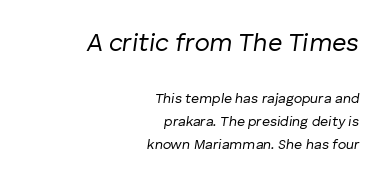
Honestly, the letter spacing is just normal — you wouldn't notice it. The letters are slanted; this is an italic face. Look at the glyph heights: the upper group is clearly the bigger setting. Glance below the letters and you will spot only blank space.
